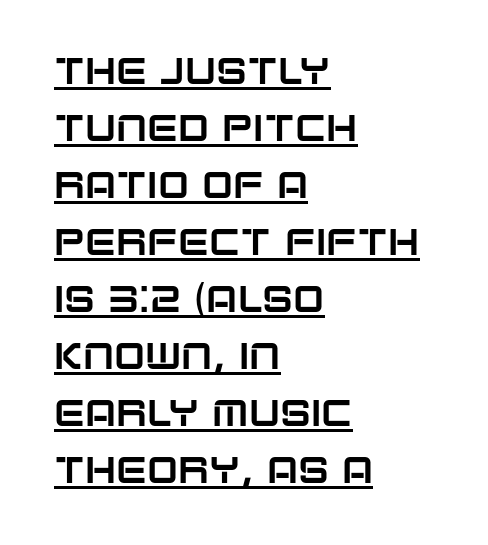
Each letter keeps its own natural width here, so spacing adapts to shape. Glyph-to-glyph distance matches everyday printed text. The designer went with a sans here, leaving each stem footless. Typeset ragged right — the left edge is the straight one. Beneath each row of characters lies a ruled line. You can tell it's not italic because the verticals are truly vertical.
